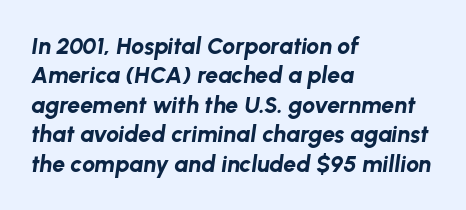
{"italic": "yes", "lean": "right", "slant_degrees": 8, "bold": "yes", "underline": "no", "align": "left", "line_spacing": "normal", "line_spacing_ratio": 1.28, "letter_spacing": "normal", "letter_spacing_em": 0.0, "glyph_px": 23}
